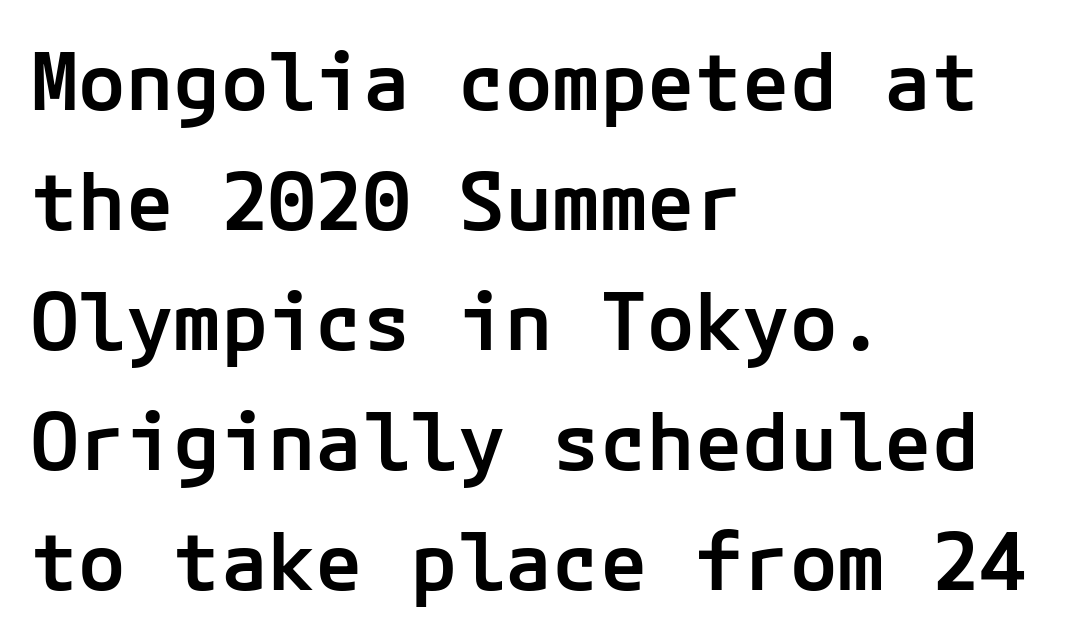
{"serif": "no", "italic": "no", "bold": "semi", "weight": "semibold", "width": "normal", "stroke_contrast": "low", "x_height": "medium", "underline": "no", "align": "left", "line_spacing": "normal", "line_spacing_ratio": 1.52, "letter_spacing": "normal", "letter_spacing_em": 0.0, "glyph_px": 79}
